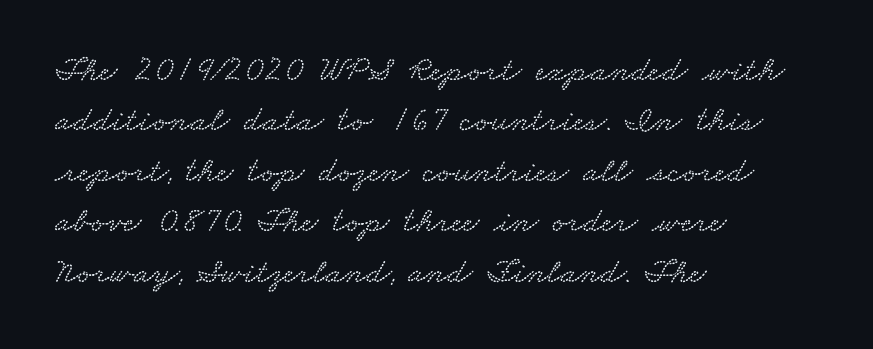
The image shows 36 px wide type; set left-aligned, normal line spacing (1.4x), normal letter spacing, not underlined; low stroke contrast and a small x-height.
